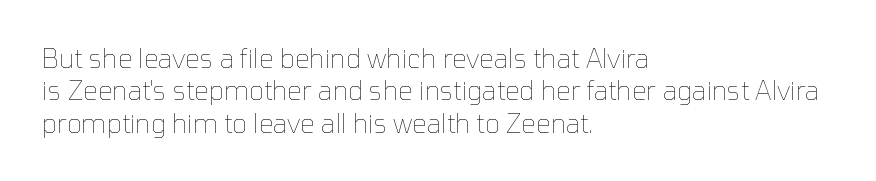
{"italic": "no", "bold": "no", "underline": "no", "align": "left", "line_spacing": "normal", "line_spacing_ratio": 1.25, "letter_spacing": "normal", "letter_spacing_em": 0.0, "glyph_px": 26}
